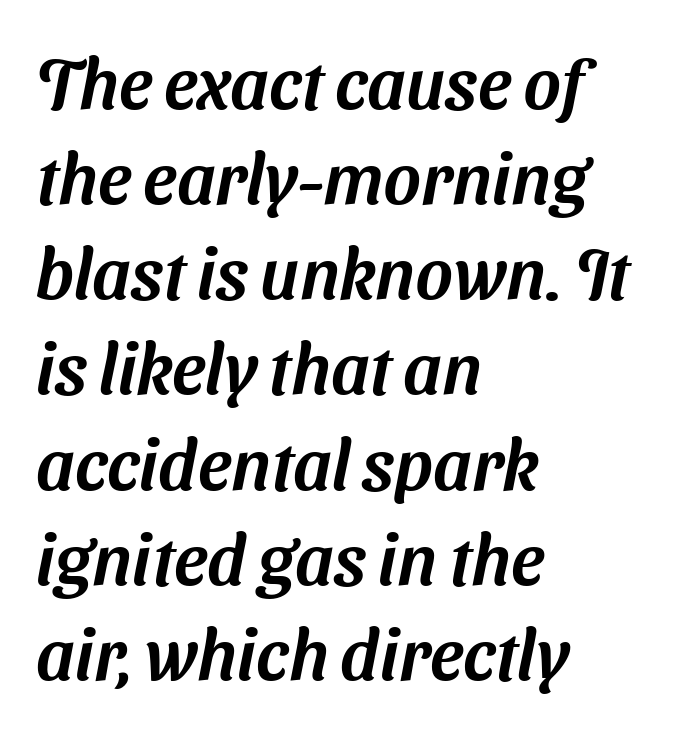
{"serif": "no", "width": "normal", "stroke_contrast": "medium", "x_height": "medium", "monospaced": "no", "underline": "no", "align": "left", "line_spacing": "normal", "line_spacing_ratio": 1.34, "letter_spacing": "normal", "letter_spacing_em": 0.0, "glyph_px": 71}
